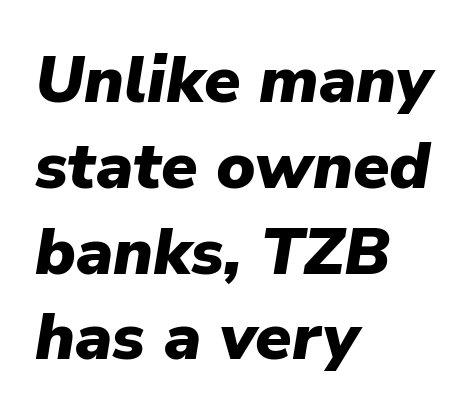
{"italic": "yes", "lean": "right", "slant_degrees": 9, "bold": "yes", "weight": "heavy", "width": "normal", "stroke_contrast": "low", "x_height": "medium", "monospaced": "no", "underline": "no", "align": "left", "line_spacing": "normal", "line_spacing_ratio": 1.3, "letter_spacing": "normal", "letter_spacing_em": 0.0, "glyph_px": 66}
